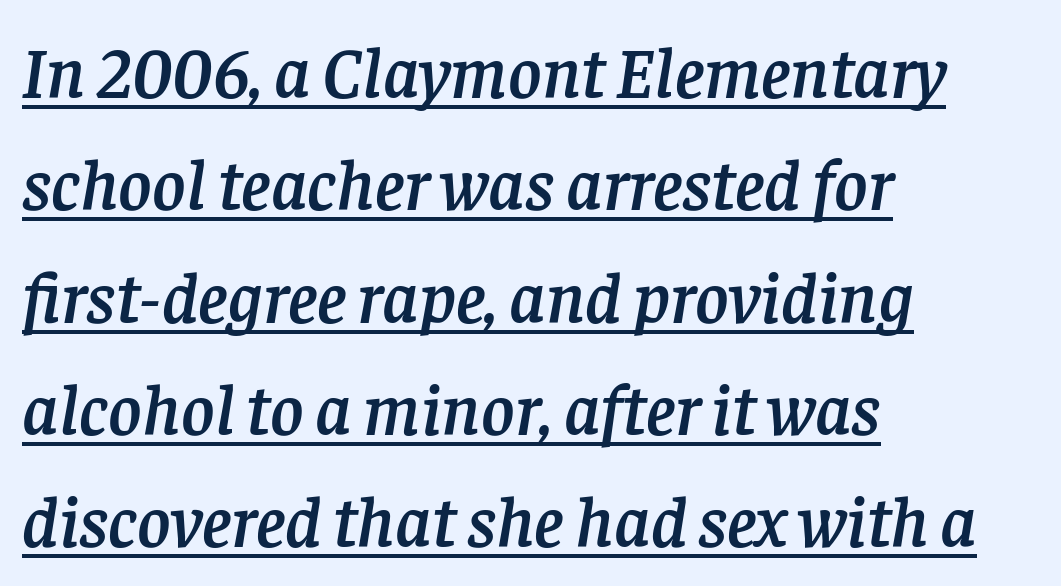
The image shows 72 px serif type, italic (leaning right); set left-aligned, normal line spacing (1.56x), normal letter spacing, underlined; low stroke contrast and a large x-height.
